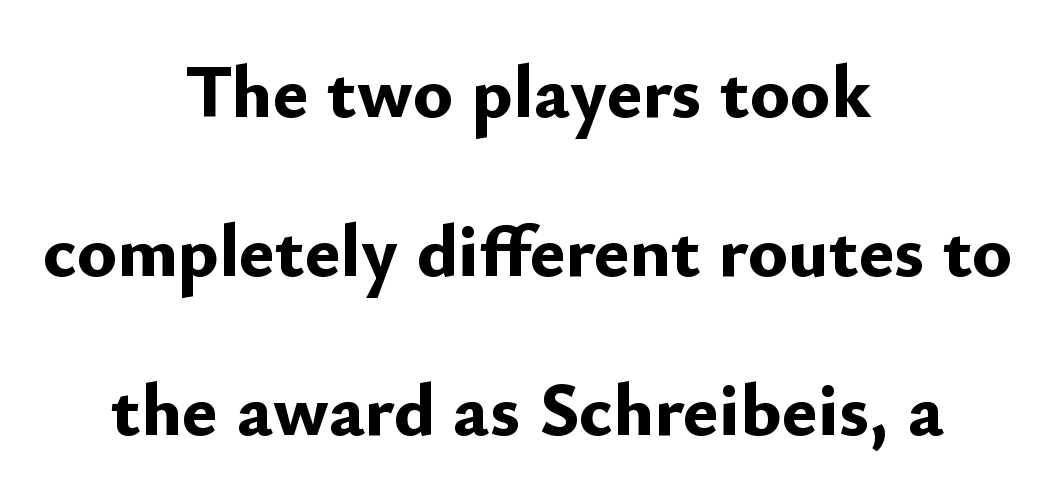
{"serif": "no", "italic": "no", "bold": "yes", "weight": "bold", "width": "normal", "stroke_contrast": "low", "x_height": "small", "monospaced": "no", "underline": "no", "align": "center", "line_spacing": "loose", "line_spacing_ratio": 2.12, "letter_spacing": "normal", "letter_spacing_em": 0.0, "glyph_px": 75}
